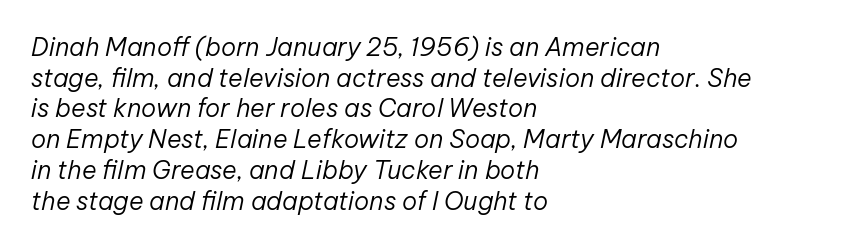
The image shows 25 px text type, italic (leaning right); set left-aligned, line spacing 1.23x, normal letter spacing, not underlined.
